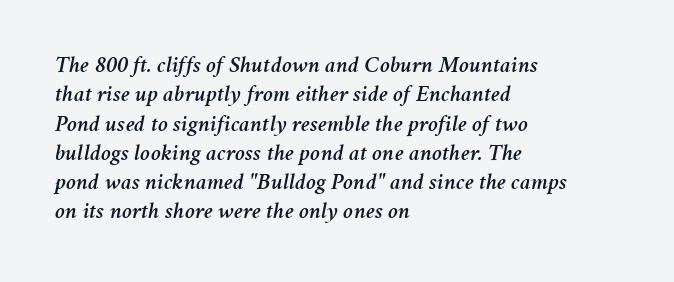
Q: Is the text italic (slanted)? A: Yes, it leans right by about 11 degrees.
Q: Is the text underlined? A: No.
Q: How is the paragraph aligned? A: Left-aligned.
Q: Is the spacing between letters normal or unusually wide? A: Normal.
